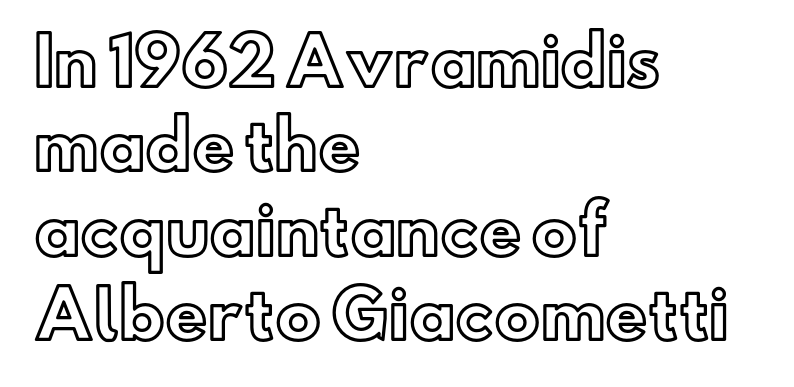
{"italic": "no", "width": "normal", "x_height": "small", "monospaced": "no", "underline": "no", "align": "left", "line_spacing": "normal", "line_spacing_ratio": 1.3, "letter_spacing": "normal", "letter_spacing_em": 0.0, "glyph_px": 65}
